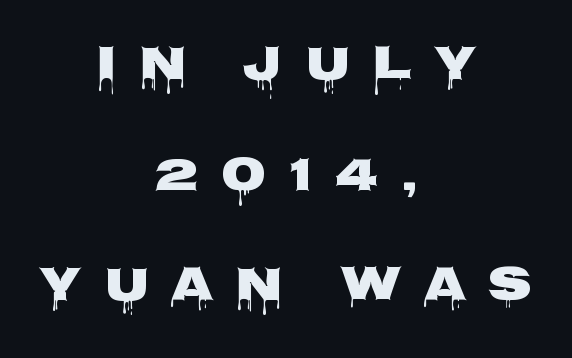
{"serif": "no", "italic": "no", "width": "wide", "stroke_contrast": "low", "x_height": "large", "monospaced": "no", "underline": "no", "align": "center", "line_spacing": "loose", "line_spacing_ratio": 2.26, "letter_spacing": "wide", "letter_spacing_em": 0.45, "glyph_px": 49}
